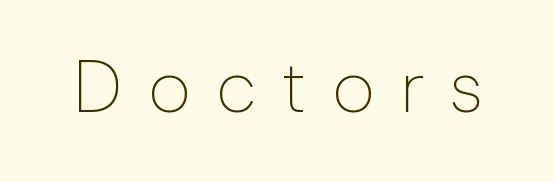
{"serif": "no", "italic": "no", "bold": "no", "weight": "thin", "width": "normal", "stroke_contrast": "low", "x_height": "medium", "monospaced": "no", "underline": "no", "letter_spacing": "wide", "letter_spacing_em": 0.34, "glyph_px": 74}
